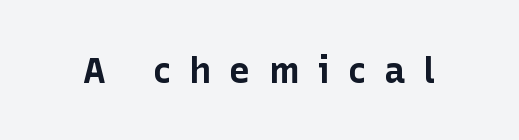
The image shows 36 px bold sans-serif type, upright; set unusually wide letter spacing (+0.5 em), not underlined; low stroke contrast and a medium x-height.
